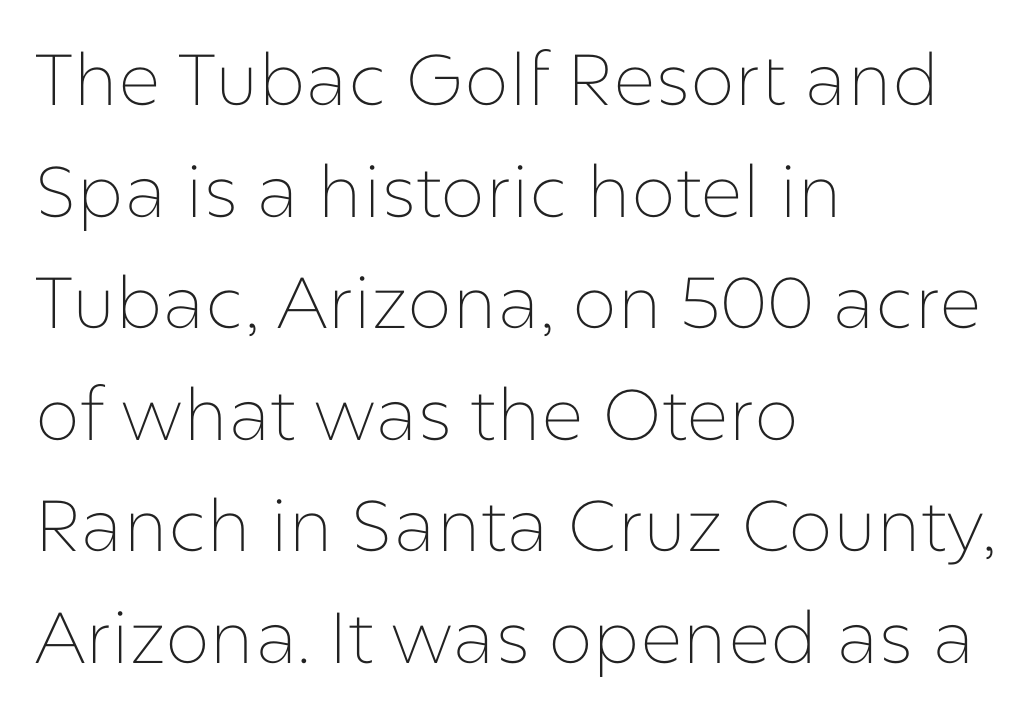
The image shows 72 px thin sans-serif type, upright; set left-aligned, normal line spacing (1.55x), normal letter spacing, not underlined; low stroke contrast and a medium x-height.
